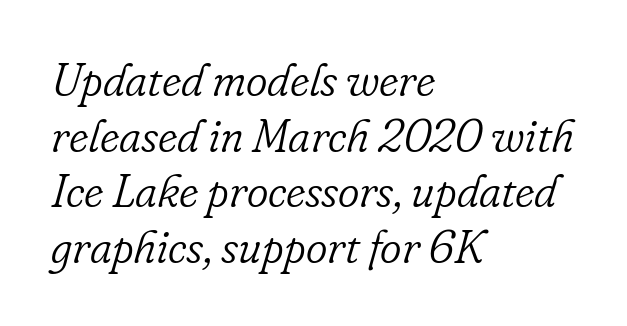
The image shows 46 px light serif type, italic (leaning right); set left-aligned, line spacing 1.21x, normal letter spacing, not underlined; low stroke contrast and a small x-height.
